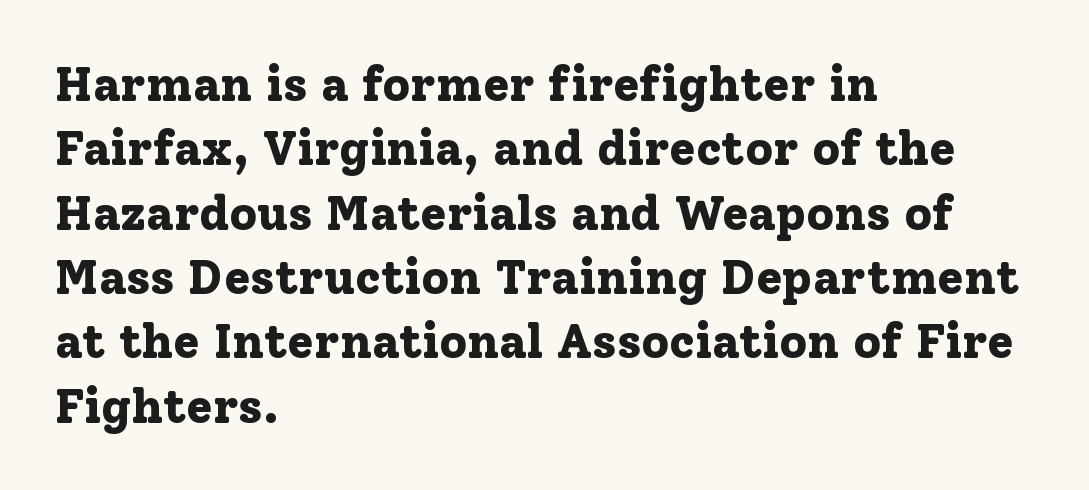
The image shows 48 px bold serif type, upright; set left-aligned, normal line spacing (1.34x), normal letter spacing, not underlined; low stroke contrast and a medium x-height.
